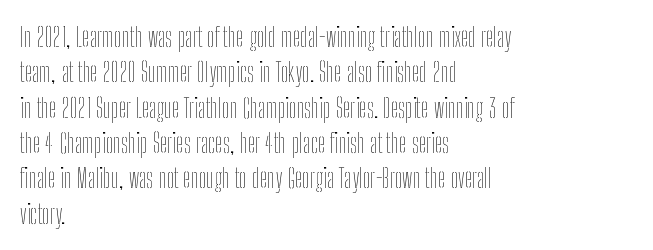
{"italic": "no", "bold": "no", "underline": "no", "align": "left", "line_spacing": "normal", "line_spacing_ratio": 1.31, "letter_spacing": "normal", "letter_spacing_em": 0.0, "glyph_px": 27}
